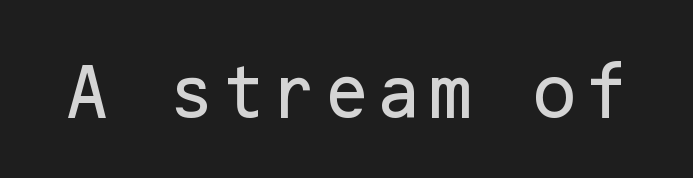
{"serif": "no", "italic": "no", "width": "normal", "stroke_contrast": "low", "x_height": "medium", "underline": "no", "letter_spacing": "normal", "letter_spacing_em": 0.0, "glyph_px": 60}
